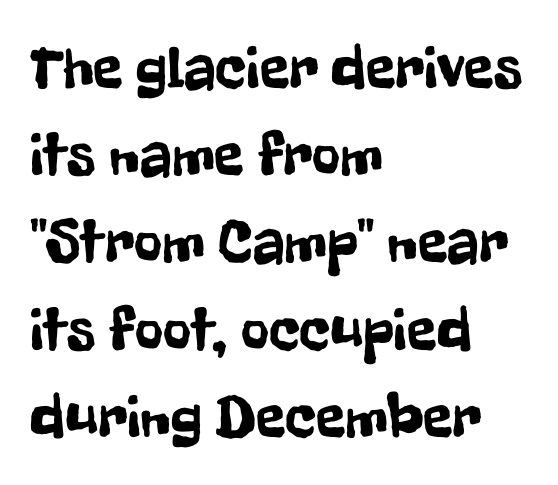
Classification — sans serif. Notice how the passage keeps a crisp vertical edge on the left only. Honestly, the row spacing looks completely unremarkable. Varying glyph widths throughout — classic text-font behaviour.
